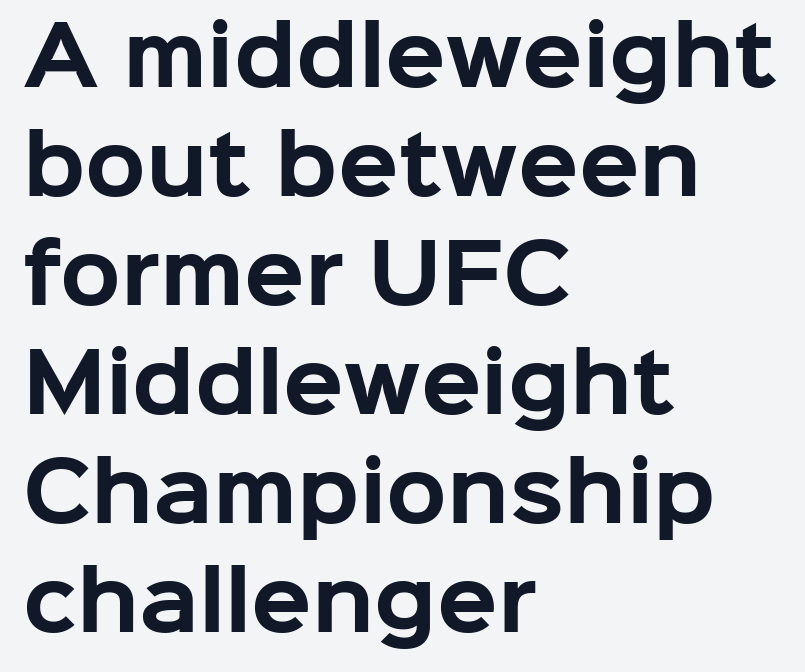
Q: Is the text bold? A: Yes.
Q: Is the text italic (slanted)? A: No, it is upright.
Q: Is the typeface a serif or a sans-serif typeface? A: Sans-serif.
Q: Is the text underlined? A: No.
Q: How is the paragraph aligned? A: Left-aligned.
Q: Is the spacing between letters normal or unusually wide? A: Normal.
Q: Is the spacing between lines tight, normal or loose? A: Normal.
Q: Width (condensed, normal, or wide)? A: Normal.
Q: Stroke contrast? A: Low.
Q: x-height? A: Medium.
Q: Monospaced? A: No.
